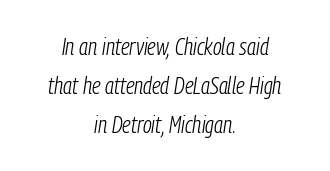
The image shows 23 px text type, italic (leaning right); set centered, normal line spacing (1.69x), normal letter spacing, not underlined.
